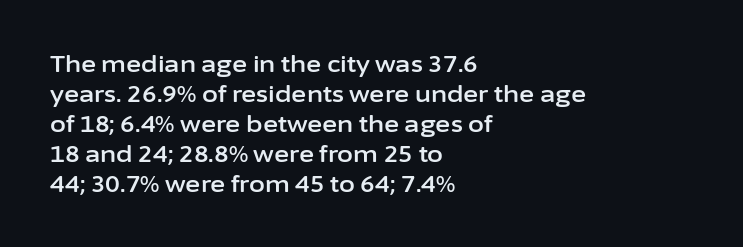
The rendering keeps characters at their native spacing. The string is rendered with underlining switched off. It's the straight-up-and-down kind of type. The paragraph has a hard left edge and a soft right edge. One glance says typical: line gaps are just what's usual.
